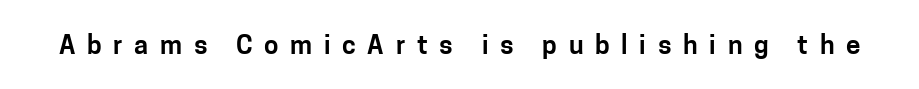
{"italic": "no", "underline": "no", "letter_spacing": "wide", "letter_spacing_em": 0.45, "glyph_px": 26}
